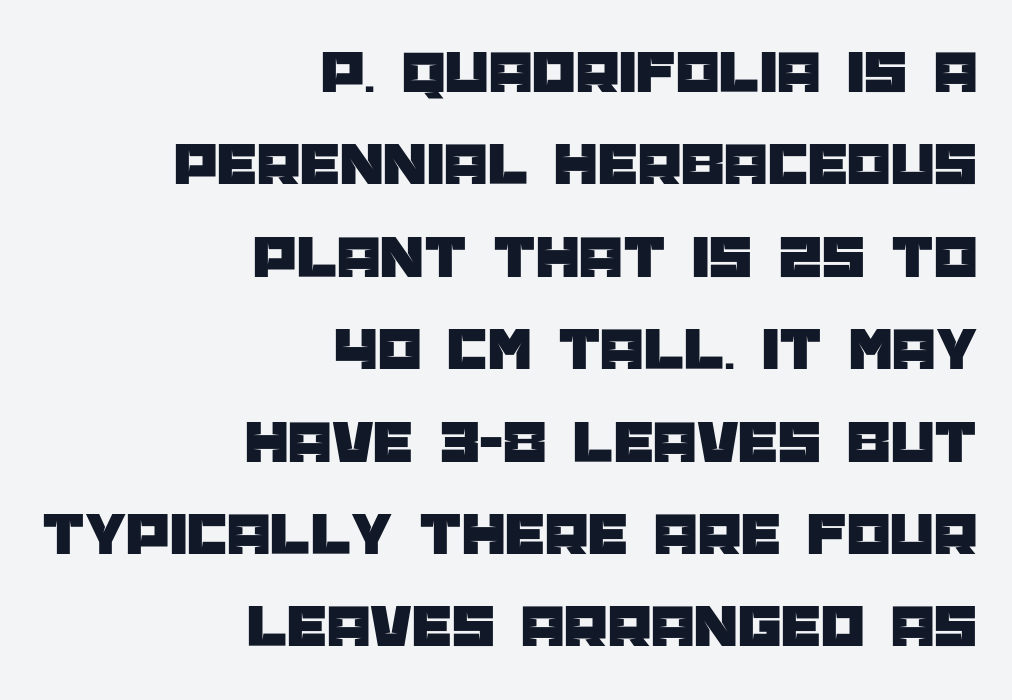
Q: Is the text italic (slanted)? A: No, it is upright.
Q: Is the typeface a serif or a sans-serif typeface? A: Sans-serif.
Q: Is the text underlined? A: No.
Q: How is the paragraph aligned? A: Right-aligned.
Q: Is the spacing between letters normal or unusually wide? A: Normal.
Q: Is the spacing between lines tight, normal or loose? A: Normal.
Q: Width (condensed, normal, or wide)? A: Normal.
Q: Stroke contrast? A: Low.
Q: x-height? A: Large.
Q: Monospaced? A: No.
